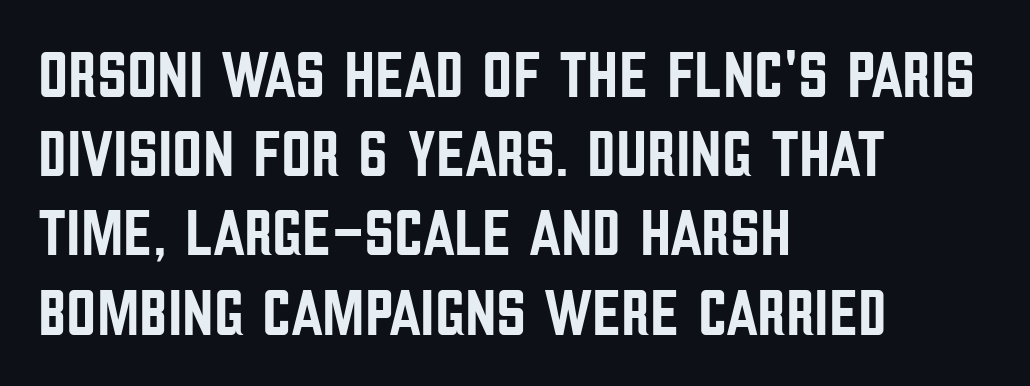
The image shows 66 px condensed sans-serif type, upright; set left-aligned, line spacing 1.2x, normal letter spacing, not underlined; low stroke contrast and a large x-height.
